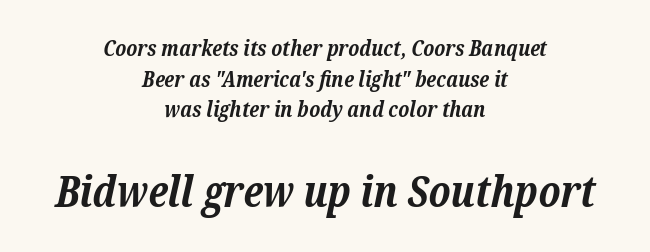
The lower block of text is set noticeably larger than the block above it. Anything drawn beneath the words? Only blank space. Looks like regular typesetting: each glyph gets only the width it needs. Thick stems and heavy bowls — unmistakably bold.
